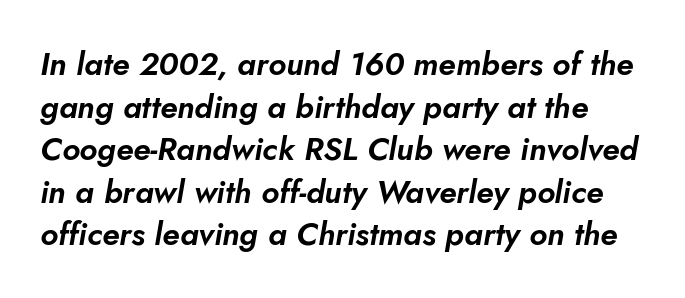
Q: Is the text italic (slanted)? A: Yes, it leans right by about 5 degrees.
Q: Is the text underlined? A: No.
Q: Is the spacing between letters normal or unusually wide? A: Normal.
Q: Is the spacing between lines tight, normal or loose? A: Normal.
Q: Width (condensed, normal, or wide)? A: Normal.
Q: Stroke contrast? A: Low.
Q: x-height? A: Small.
Q: Monospaced? A: No.
